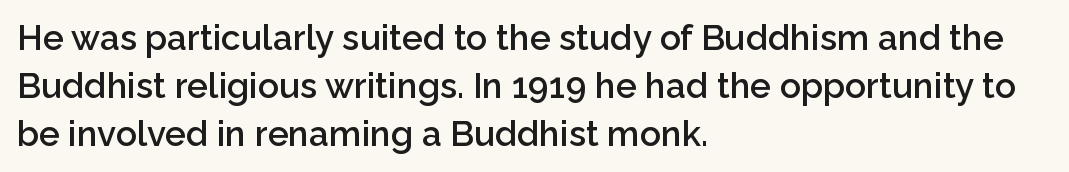
The image shows 35 px semibold sans-serif type, upright; set left-aligned, normal line spacing (1.37x), normal letter spacing, not underlined; low stroke contrast and a medium x-height.
